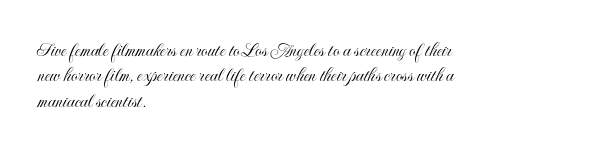
Short and long lines alike share a common starting point at left. Letters rest on an invisible, unmarked baseline. No extra tracking has been applied to these lines.
